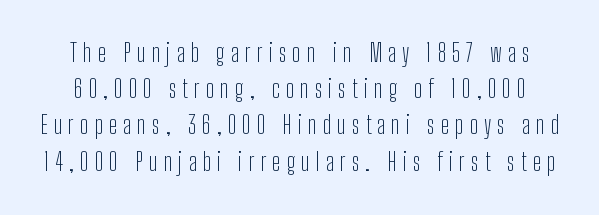
Vertical strokes here are truly vertical. Rows of type keep a routine distance in the vertical direction. The type is letterspaced generously, with wide tracking. This reads as an unemphasized weight, regular at the heaviest. The specimen omits any rule beneath the text block's lines.
